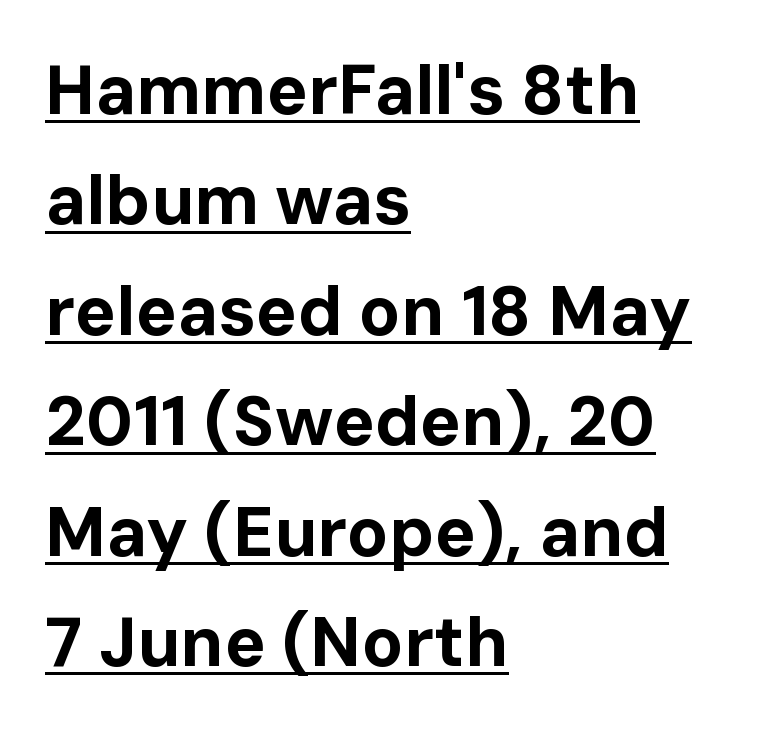
The image shows 69 px bold sans-serif type, upright; set left-aligned, normal line spacing (1.6x), normal letter spacing, underlined; low stroke contrast and a medium x-height.
